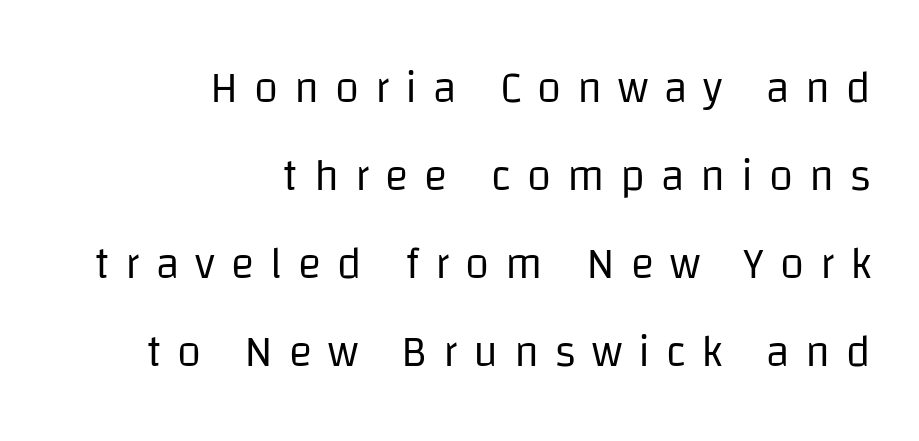
Q: Is the text bold? A: No.
Q: Is the text italic (slanted)? A: No, it is upright.
Q: Is the typeface a serif or a sans-serif typeface? A: Sans-serif.
Q: Is the text underlined? A: No.
Q: How is the paragraph aligned? A: Right-aligned.
Q: Is the spacing between letters normal or unusually wide? A: Unusually wide.
Q: Is the spacing between lines tight, normal or loose? A: Loose.
Q: Width (condensed, normal, or wide)? A: Normal.
Q: Stroke contrast? A: Low.
Q: x-height? A: Large.
Q: Monospaced? A: No.
